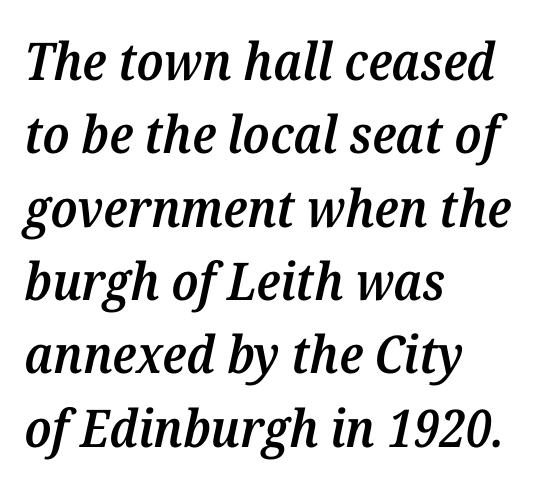
The image shows 52 px semibold serif type, italic (leaning right); set left-aligned, normal line spacing (1.41x), normal letter spacing, not underlined; medium stroke contrast and a medium x-height.
